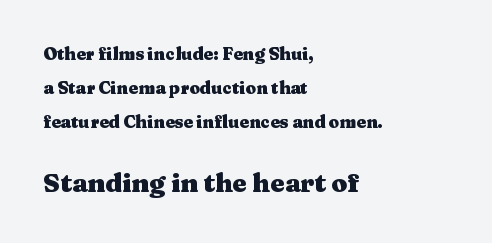
The image shows 26 px bold type, upright; set left-aligned, loose line spacing (2.01x), normal letter spacing, not underlined; the second (bottom) block is 1.53x larger.
